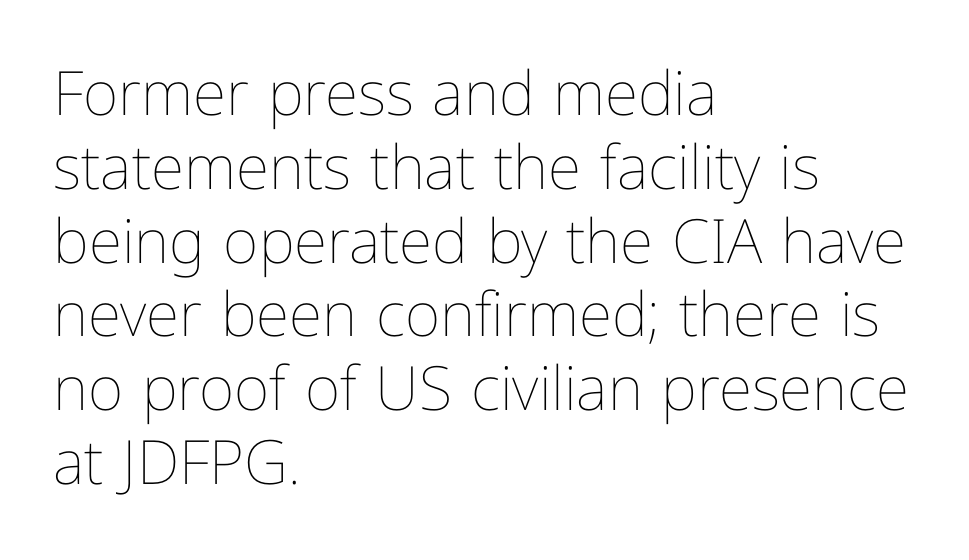
The passage shown is not bold in any degree. The tracking reads as untouched default to a designer's eye. Reading down the block, your eye returns to a fixed left position each line. Proportional: the letters do not fall into vertical columns.
